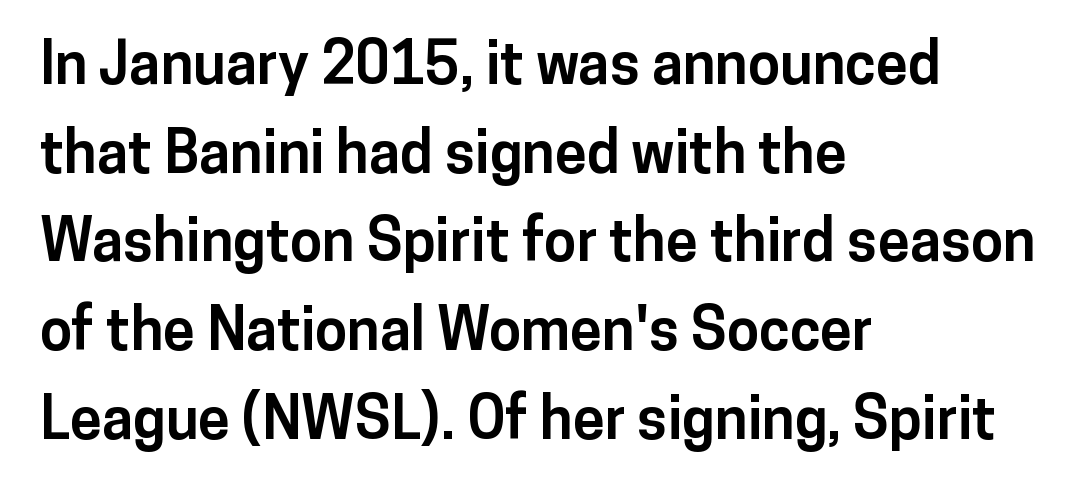
{"serif": "no", "italic": "no", "bold": "yes", "weight": "bold", "width": "normal", "stroke_contrast": "low", "x_height": "medium", "monospaced": "no", "underline": "no", "align": "left", "line_spacing": "normal", "line_spacing_ratio": 1.53, "letter_spacing": "normal", "letter_spacing_em": 0.0, "glyph_px": 58}
